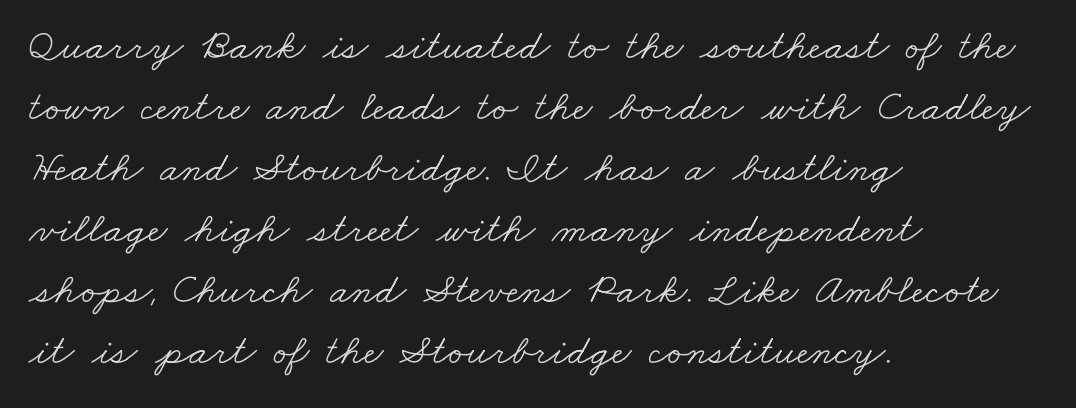
Q: Is the text bold? A: No.
Q: Is the typeface a serif or a sans-serif typeface? A: Serif.
Q: Is the text underlined? A: No.
Q: How is the paragraph aligned? A: Left-aligned.
Q: Is the spacing between letters normal or unusually wide? A: Normal.
Q: Is the spacing between lines tight, normal or loose? A: Normal.
Q: Width (condensed, normal, or wide)? A: Wide.
Q: Stroke contrast? A: Low.
Q: x-height? A: Small.
Q: Monospaced? A: No.
